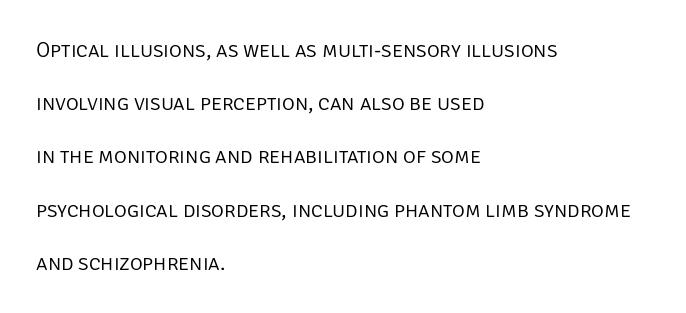
Q: Is the text bold? A: No.
Q: Is the text italic (slanted)? A: No, it is upright.
Q: Is the text underlined? A: No.
Q: How is the paragraph aligned? A: Left-aligned.
Q: Is the spacing between letters normal or unusually wide? A: Normal.
Q: Is the spacing between lines tight, normal or loose? A: Loose.
